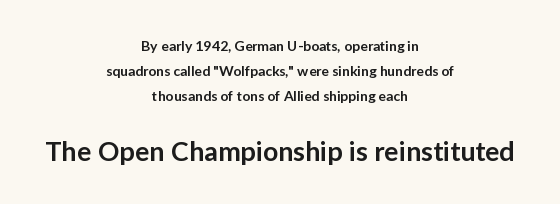
The image shows 27 px text type, upright; set centered, line spacing 1.77x, normal letter spacing, not underlined; the second (bottom) block is 1.93x larger.
